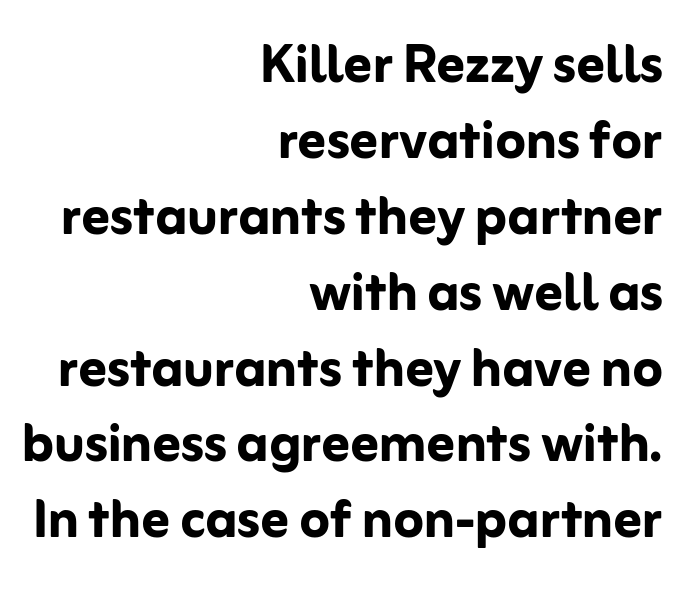
{"serif": "no", "italic": "no", "bold": "yes", "weight": "semibold", "width": "normal", "stroke_contrast": "low", "x_height": "medium", "monospaced": "no", "underline": "no", "align": "right", "line_spacing": "tight", "line_spacing_ratio": 1.1, "letter_spacing": "normal", "letter_spacing_em": 0.0, "glyph_px": 69}
